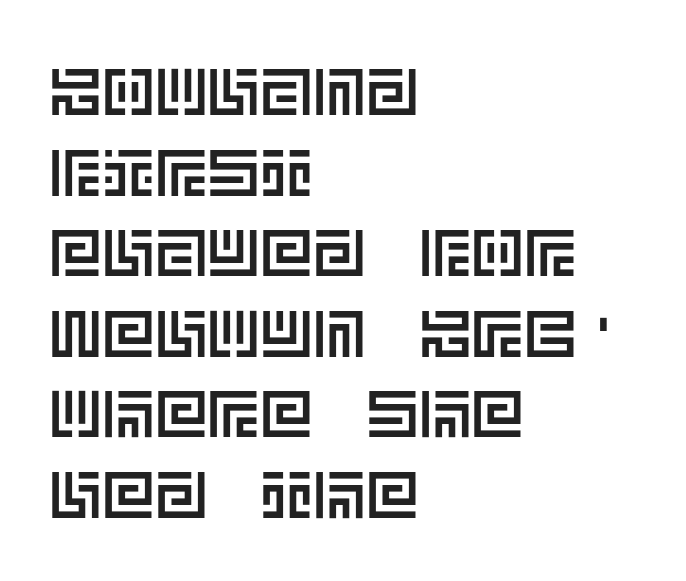
The image shows 66 px text type, upright; set left-aligned, line spacing 1.22x, normal letter spacing, not underlined; a large x-height.
